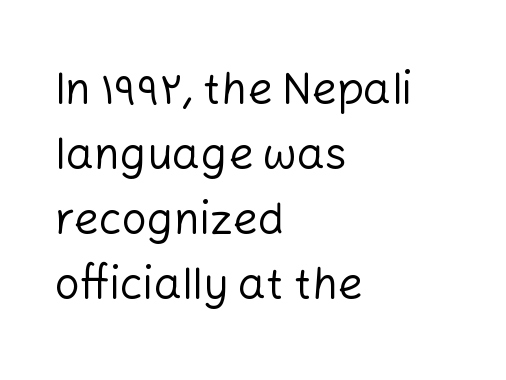
Q: Is the text bold? A: No.
Q: Is the text italic (slanted)? A: No, it is upright.
Q: Is the typeface a serif or a sans-serif typeface? A: Sans-serif.
Q: Is the text underlined? A: No.
Q: How is the paragraph aligned? A: Left-aligned.
Q: Is the spacing between letters normal or unusually wide? A: Normal.
Q: Is the spacing between lines tight, normal or loose? A: Normal.
Q: Width (condensed, normal, or wide)? A: Normal.
Q: Stroke contrast? A: Low.
Q: x-height? A: Medium.
Q: Monospaced? A: No.
